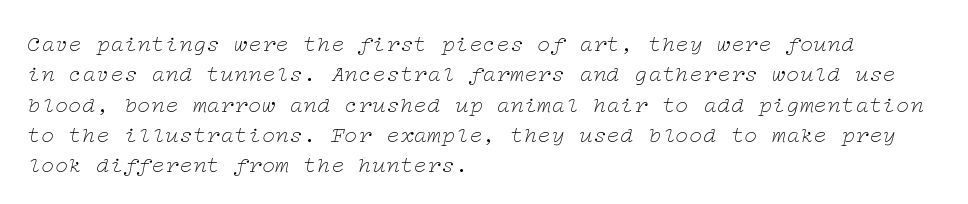
{"italic": "yes", "lean": "right", "slant_degrees": 12, "bold": "no", "underline": "no", "align": "left", "line_spacing": "normal", "line_spacing_ratio": 1.32, "letter_spacing": "normal", "letter_spacing_em": 0.0, "glyph_px": 23}
